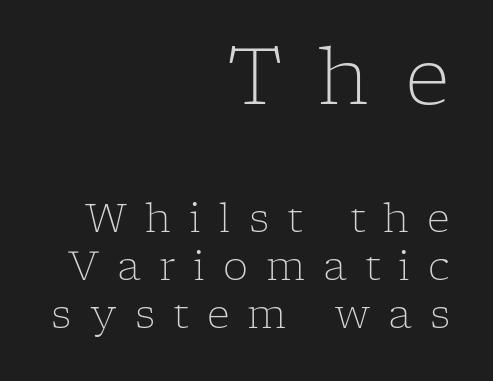
Look at the glyph heights: the upper group is clearly the bigger setting. The foot of each line stays bare and open. You could not count columns in this text — the font is proportionally spaced. Letters have the restrained weight of plain body copy at most.
